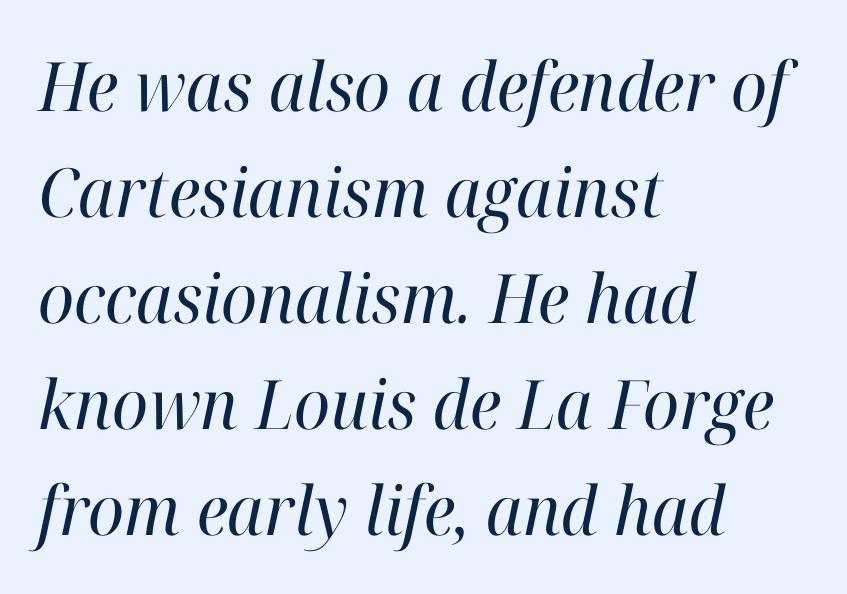
The image shows 68 px regular-weight serif type, italic (leaning right); set left-aligned, normal line spacing (1.56x), normal letter spacing, not underlined; high stroke contrast and a medium x-height.
